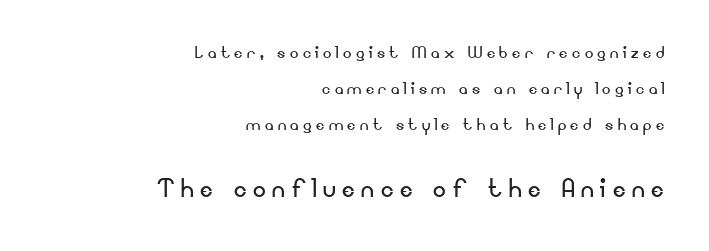
{"serif": "no", "italic": "no", "bold": "no", "weight": "regular", "width": "normal", "stroke_contrast": "low", "x_height": "small", "monospaced": "no", "underline": "no", "align": "right", "line_spacing_ratio": 1.71, "letter_spacing": "wide", "letter_spacing_em": 0.21, "larger_block": "second", "size_ratio": 1.52, "glyph_px": 32}
